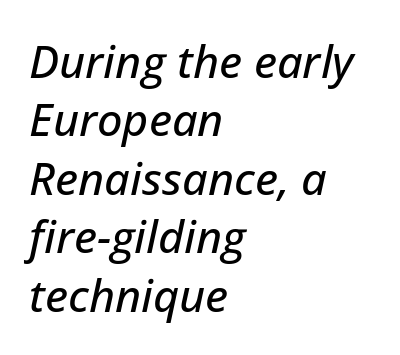
The image shows 45 px text type, italic (leaning right); set left-aligned, normal line spacing (1.3x), normal letter spacing, not underlined; low stroke contrast and a medium x-height.
